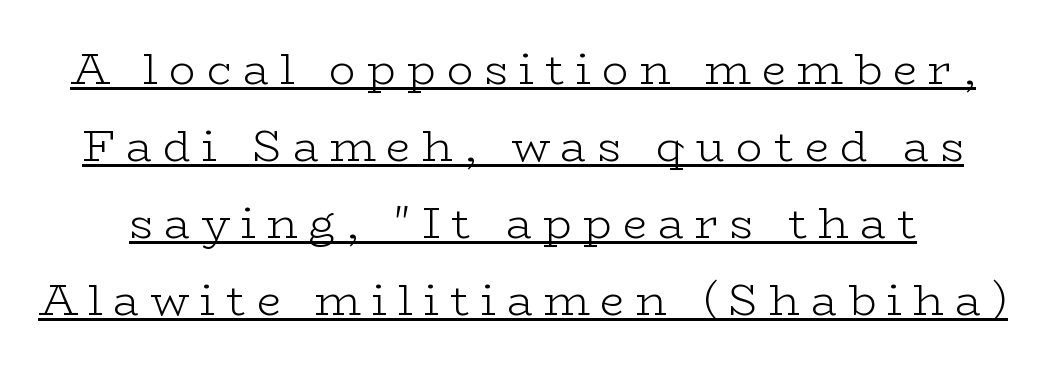
{"serif": "yes", "italic": "no", "bold": "no", "weight": "light", "width": "wide", "stroke_contrast": "low", "x_height": "medium", "monospaced": "no", "underline": "yes", "line_spacing_ratio": 1.75, "letter_spacing": "wide", "letter_spacing_em": 0.25, "glyph_px": 44}
